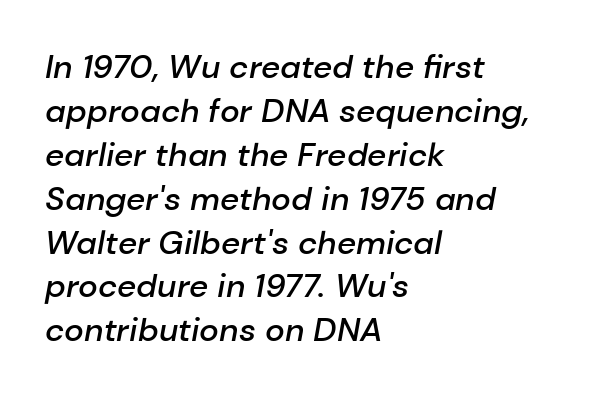
The image shows 33 px semibold type, italic (leaning right); set left-aligned, normal line spacing (1.33x), normal letter spacing, not underlined; low stroke contrast and a medium x-height.
